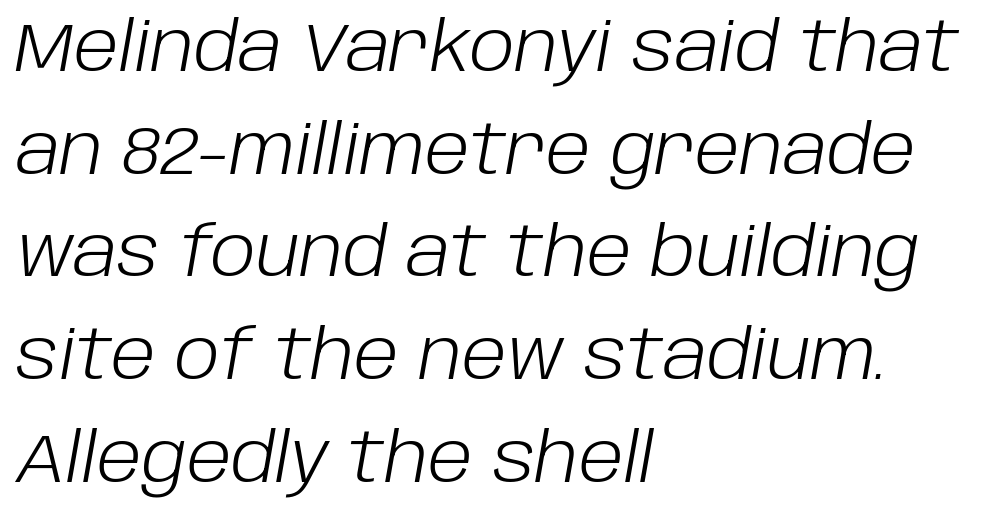
The image shows 68 px light type, italic (leaning right); set left-aligned, normal line spacing (1.51x), normal letter spacing, not underlined; low stroke contrast and a large x-height.
